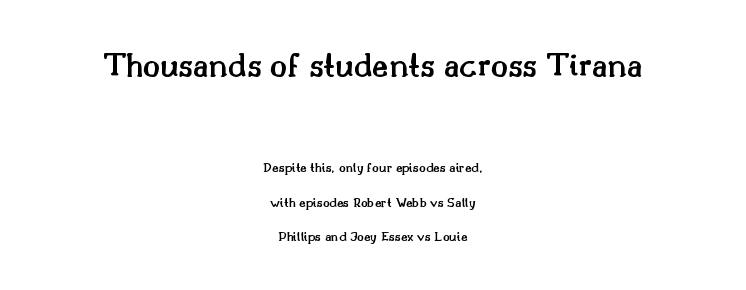
Caption: upper text group enlarged, lower text group reduced. Bare-footed words on every line. Students, note that the glyphs here touch the page at normal intervals. These lines carry some extra weight — a demibold, not a full bold. The lines are spread far apart with generous leading.
